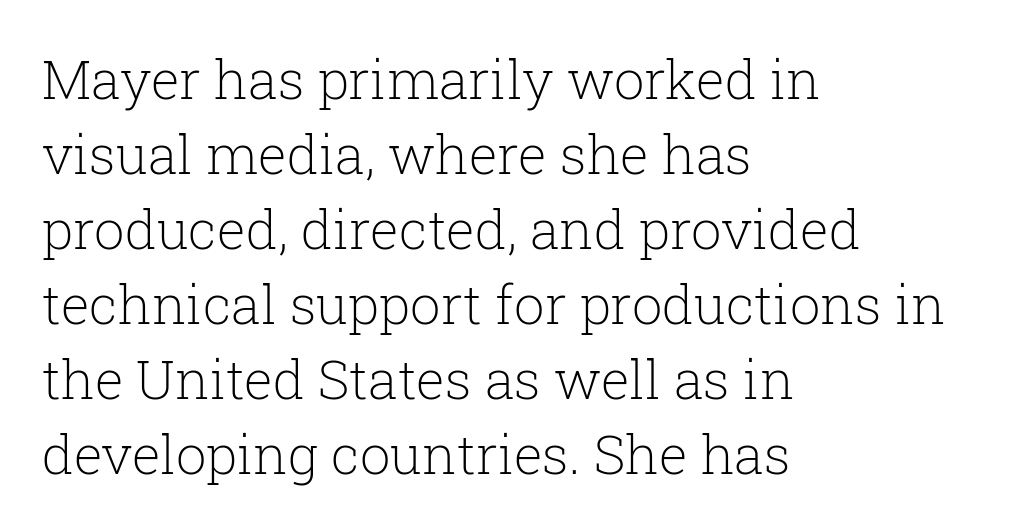
{"serif": "yes", "italic": "no", "bold": "no", "weight": "light", "width": "normal", "stroke_contrast": "low", "x_height": "medium", "monospaced": "no", "underline": "no", "align": "left", "line_spacing": "normal", "line_spacing_ratio": 1.39, "letter_spacing": "normal", "letter_spacing_em": 0.0, "glyph_px": 54}
